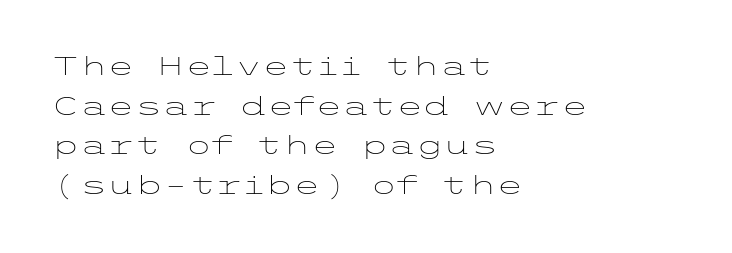
The image shows 25 px text type, upright; set left-aligned, normal line spacing (1.59x), normal letter spacing, not underlined.
